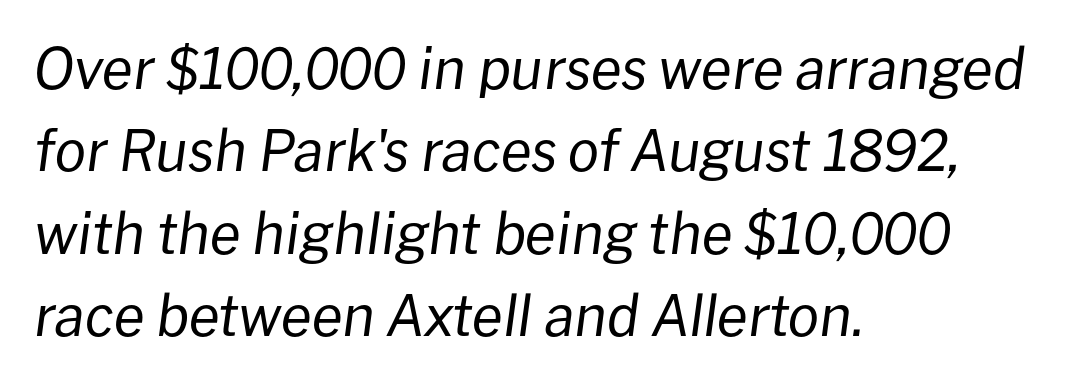
The image shows 56 px regular-weight type, italic (leaning right); set left-aligned, normal line spacing (1.47x), normal letter spacing, not underlined; low stroke contrast and a medium x-height.
